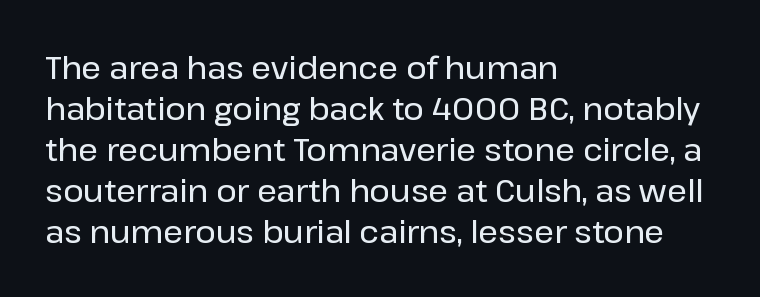
{"serif": "no", "italic": "no", "width": "normal", "stroke_contrast": "low", "x_height": "medium", "monospaced": "no", "underline": "no", "align": "left", "line_spacing": "normal", "line_spacing_ratio": 1.32, "letter_spacing": "normal", "letter_spacing_em": 0.0, "glyph_px": 31}
